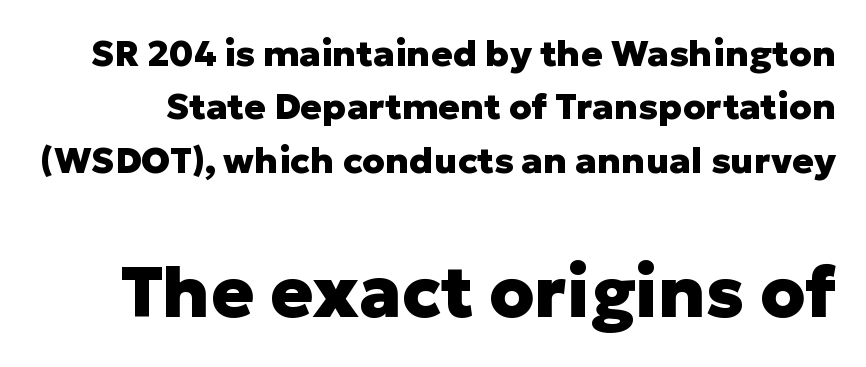
The specimen omits any rule beneath the text block's lines. The text was rendered using a sans face with plain stroke endings. If you squint, the bottom block still reads clearly — it's the larger of the two. Do the characters align in a grid? No, the font is proportional. The passage shown is emphatically bold. What's the leading like? Ordinary, nothing unusual.
